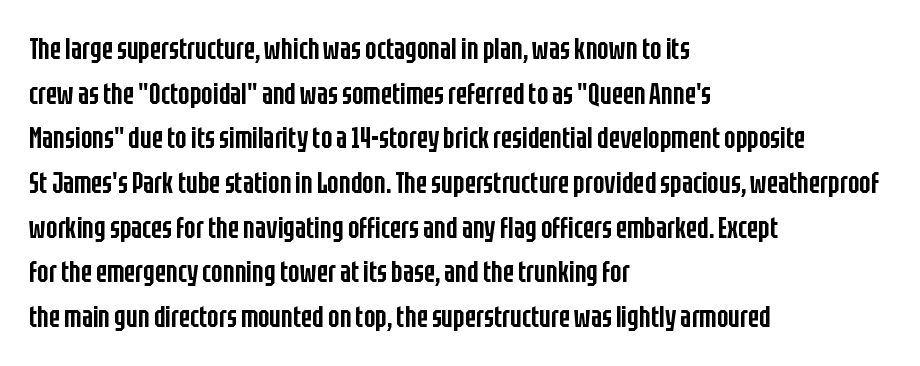
Words appear dense and cohesive because spacing is normal. Italic? Not at all — the glyphs are vertical. Check the space under the baseline: it is left empty. This sample has the flowing, uneven cadence of proportional lettering. These lines carry some extra weight — a demibold, not a full bold.
